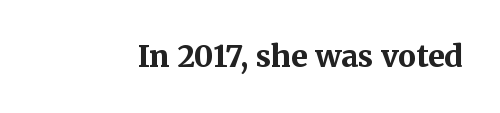
Q: Is the text bold? A: Yes.
Q: Is the text italic (slanted)? A: No, it is upright.
Q: Is the typeface a serif or a sans-serif typeface? A: Serif.
Q: Is the text underlined? A: No.
Q: Is the spacing between letters normal or unusually wide? A: Normal.
Q: Width (condensed, normal, or wide)? A: Normal.
Q: Stroke contrast? A: Medium.
Q: x-height? A: Medium.
Q: Monospaced? A: No.
